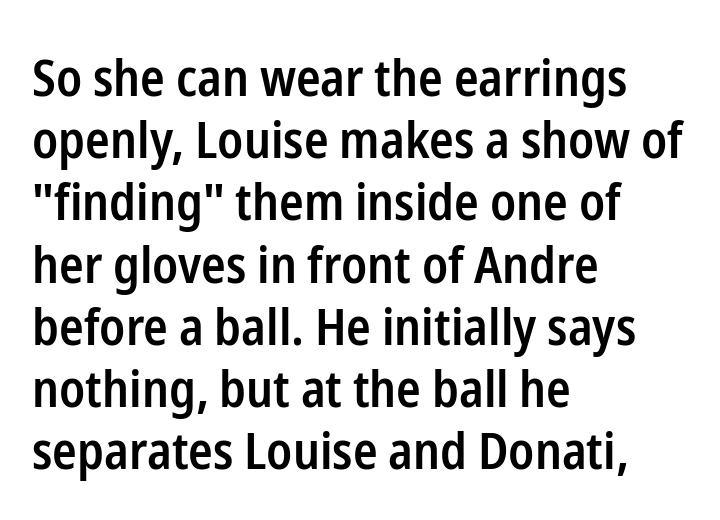
Q: Is the text bold? A: Semi-bold.
Q: Is the text italic (slanted)? A: No, it is upright.
Q: Is the typeface a serif or a sans-serif typeface? A: Sans-serif.
Q: Is the text underlined? A: No.
Q: How is the paragraph aligned? A: Left-aligned.
Q: Is the spacing between letters normal or unusually wide? A: Normal.
Q: Width (condensed, normal, or wide)? A: Condensed.
Q: Stroke contrast? A: Low.
Q: x-height? A: Medium.
Q: Monospaced? A: No.
